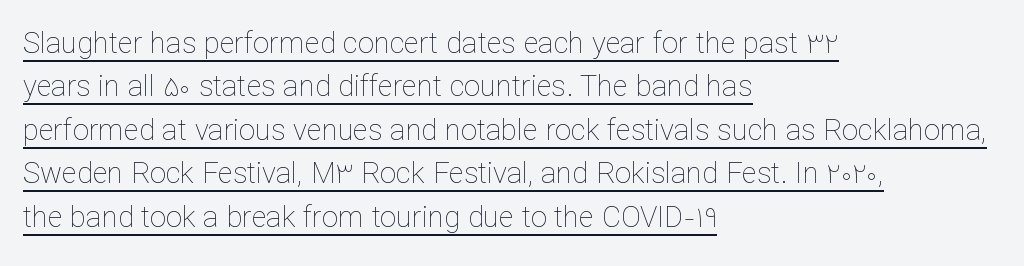
Regular leading. No italicization has been applied; the sample stays upright. Letters have the restrained weight of plain body copy at most. Here the designer chose a conventional face with non-uniform glyph widths.
